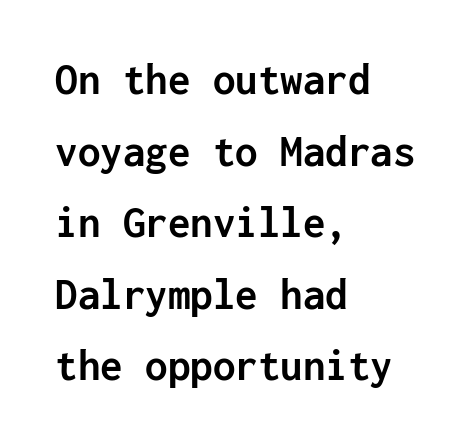
The image shows 45 px semibold sans-serif type, upright, monospaced; set left-aligned, normal line spacing (1.59x), normal letter spacing, not underlined; low stroke contrast and a medium x-height.
